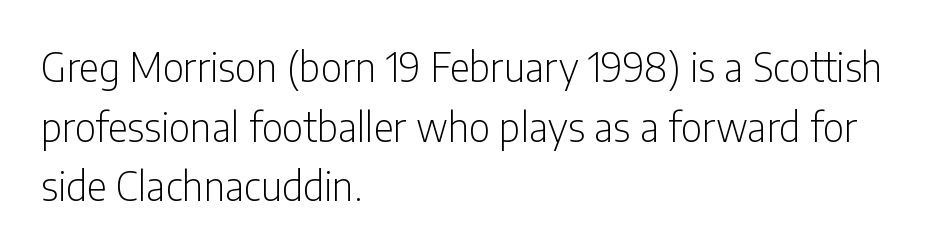
The image shows 39 px light, condensed sans-serif type, upright; set left-aligned, normal line spacing (1.53x), normal letter spacing, not underlined; low stroke contrast and a medium x-height.
